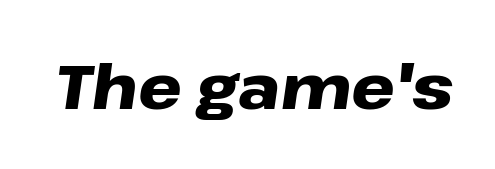
{"italic": "yes", "lean": "right", "slant_degrees": 8, "bold": "yes", "weight": "heavy", "width": "wide", "stroke_contrast": "low", "x_height": "medium", "monospaced": "no", "underline": "no", "letter_spacing": "normal", "letter_spacing_em": 0.0, "glyph_px": 62}
